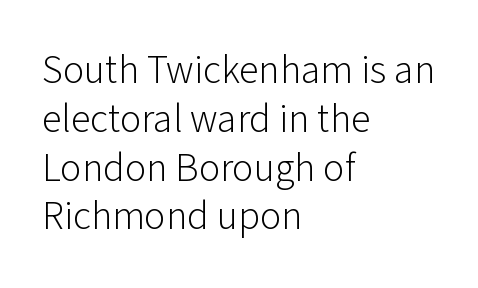
The image shows 40 px light sans-serif type, upright; set left-aligned, line spacing 1.22x, normal letter spacing, not underlined; low stroke contrast and a medium x-height.
